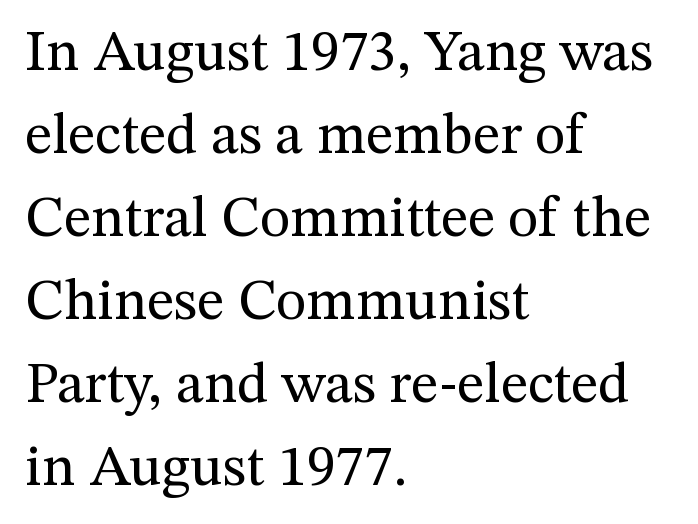
Q: Is the text bold? A: No.
Q: Is the text italic (slanted)? A: No, it is upright.
Q: Is the typeface a serif or a sans-serif typeface? A: Serif.
Q: Is the text underlined? A: No.
Q: How is the paragraph aligned? A: Left-aligned.
Q: Is the spacing between letters normal or unusually wide? A: Normal.
Q: Is the spacing between lines tight, normal or loose? A: Normal.
Q: Width (condensed, normal, or wide)? A: Normal.
Q: Stroke contrast? A: Medium.
Q: x-height? A: Medium.
Q: Monospaced? A: No.
